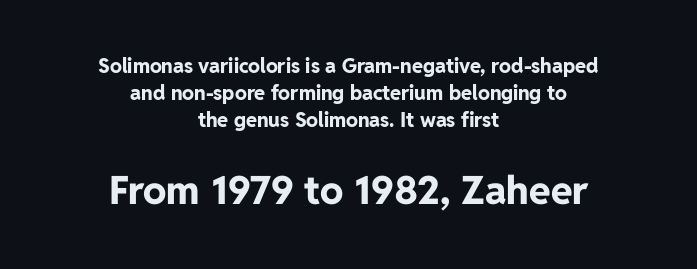
The image shows 39 px bold sans-serif type, upright; set centered, normal line spacing (1.35x), normal letter spacing, not underlined; the second (bottom) block is 1.95x larger; low stroke contrast and a medium x-height.
